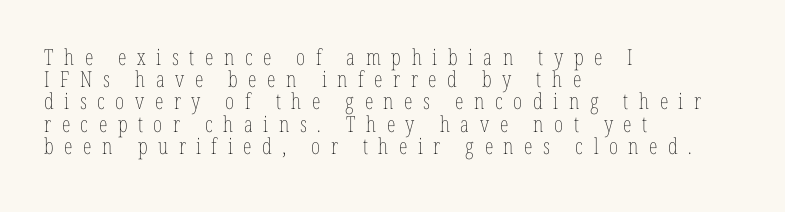
Q: Is the text bold? A: No.
Q: Is the text italic (slanted)? A: No, it is upright.
Q: Is the text underlined? A: No.
Q: How is the paragraph aligned? A: Left-aligned.
Q: Is the spacing between letters normal or unusually wide? A: Unusually wide.
Q: Is the spacing between lines tight, normal or loose? A: Tight.
